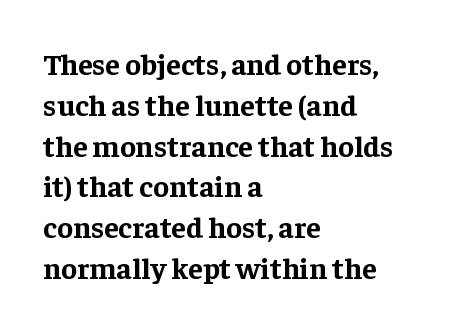
Visually the block forms a straight wall on the left and a jagged coastline on the right. This sample keeps an unexceptional amount of space between lines. The axis of the letterforms is exactly vertical. The typesetting leans heavy: a genuine bold.
